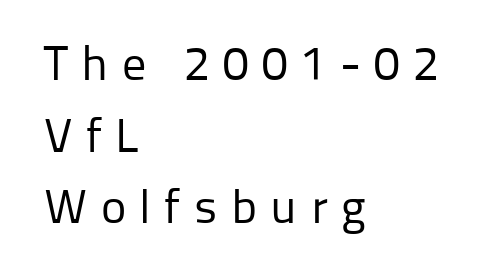
Caption: face not bold, strokes unweighted. The tracking reads as deliberately expanded to a designer's eye. Left-aligned paragraph, ragged on the right. Unmarked baselines from the first word to the last.
